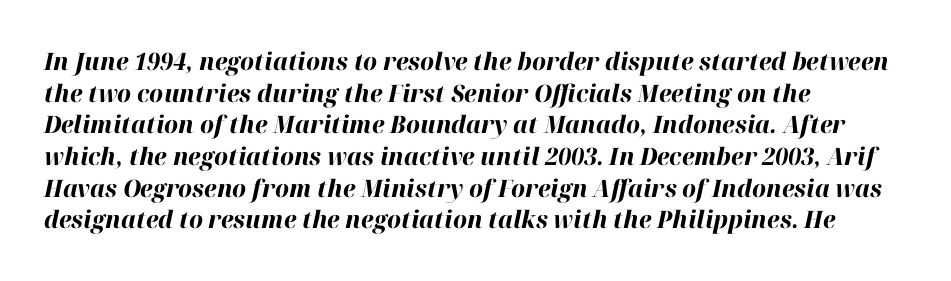
The image shows 24 px bold type, italic (leaning right); set left-aligned, normal line spacing (1.32x), normal letter spacing, not underlined.
